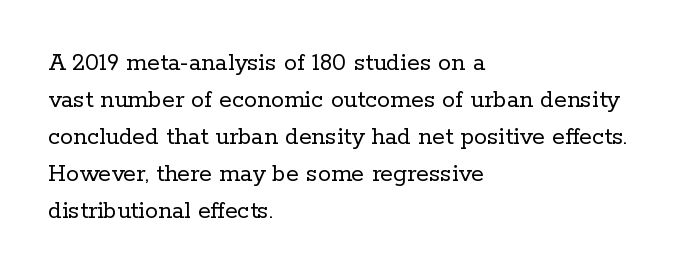
{"italic": "no", "bold": "no", "underline": "no", "align": "left", "line_spacing": "normal", "line_spacing_ratio": 1.42, "letter_spacing": "normal", "letter_spacing_em": 0.0, "glyph_px": 26}
